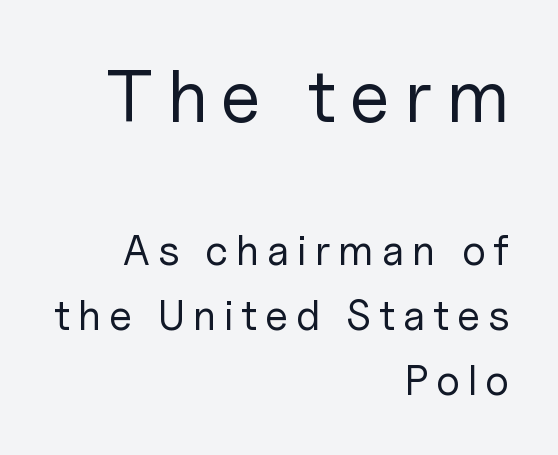
Q: Is the text bold? A: No.
Q: Is the text italic (slanted)? A: No, it is upright.
Q: Is the typeface a serif or a sans-serif typeface? A: Sans-serif.
Q: Is the text underlined? A: No.
Q: How is the paragraph aligned? A: Right-aligned.
Q: Is the spacing between lines tight, normal or loose? A: Normal.
Q: Which block of text is set in a larger size, the first (top) or the second (bottom)? A: The first (top) one.
Q: Width (condensed, normal, or wide)? A: Normal.
Q: Stroke contrast? A: Low.
Q: x-height? A: Medium.
Q: Monospaced? A: No.
